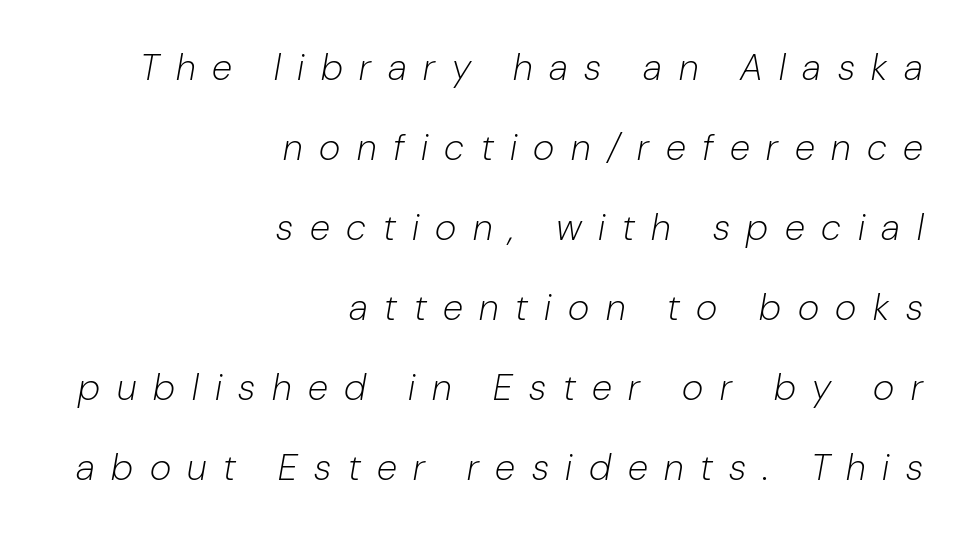
{"italic": "yes", "lean": "right", "slant_degrees": 10, "bold": "no", "weight": "light", "width": "normal", "stroke_contrast": "low", "x_height": "medium", "monospaced": "no", "underline": "no", "align": "right", "line_spacing": "loose", "line_spacing_ratio": 2.16, "letter_spacing": "wide", "letter_spacing_em": 0.45, "glyph_px": 37}
